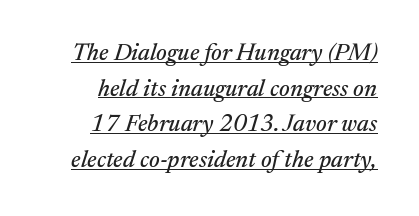
Does a line run under the words? Yes, clearly. Regarding leading, the lines here are spaced in the standard way. The letterforms sit shoulder to shoulder at normal distance. Slanted lettering throughout.
